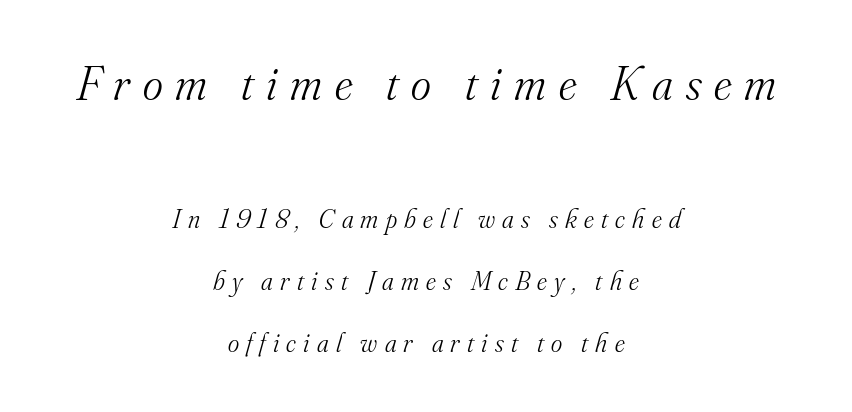
The compositor balanced each line on the midline. Widely set lines give the paragraph a tall, airy silhouette. Each letter keeps its own natural width here, so spacing adapts to shape. Descenders hang freely into open space. Ink coverage per letter is moderate at most.
